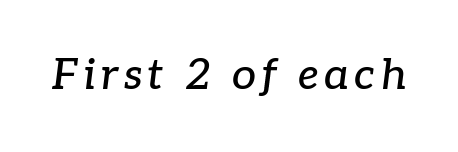
In terms of posture, this sample is oblique. The baseline area is clear. The type family on display is of the serif kind. Here the designer chose a conventional face with non-uniform glyph widths.
